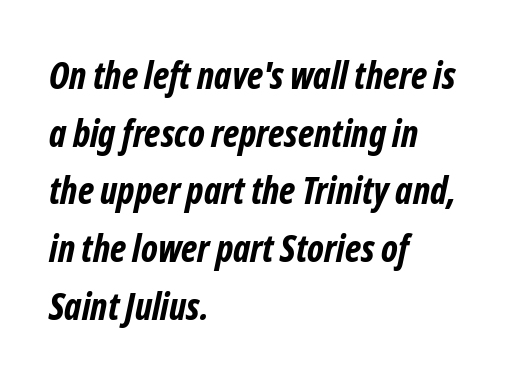
The image shows 37 px bold, condensed sans-serif type; set left-aligned, normal line spacing (1.56x), normal letter spacing, not underlined; low stroke contrast and a medium x-height.
